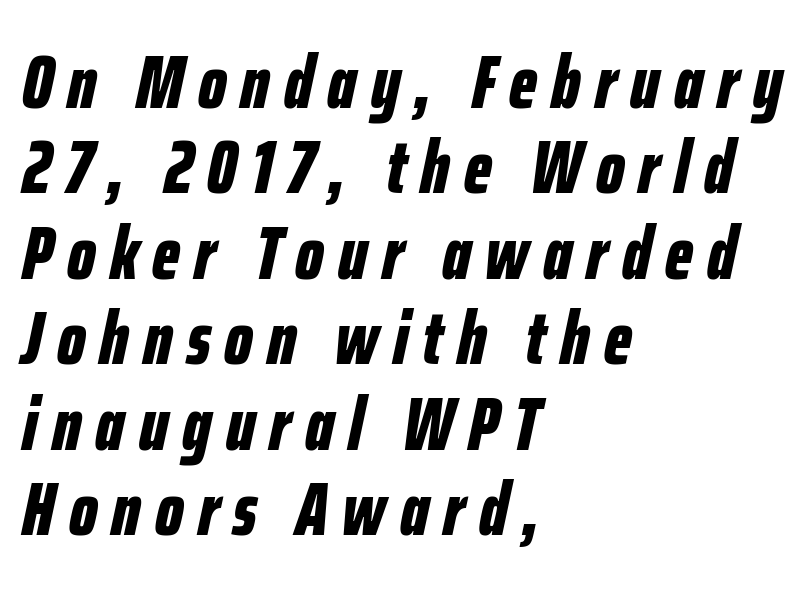
Q: Is the text bold? A: Yes.
Q: Is the text italic (slanted)? A: Yes, it leans right by about 12 degrees.
Q: Is the text underlined? A: No.
Q: How is the paragraph aligned? A: Left-aligned.
Q: Is the spacing between lines tight, normal or loose? A: Tight.
Q: Width (condensed, normal, or wide)? A: Condensed.
Q: Stroke contrast? A: Low.
Q: x-height? A: Medium.
Q: Monospaced? A: No.
